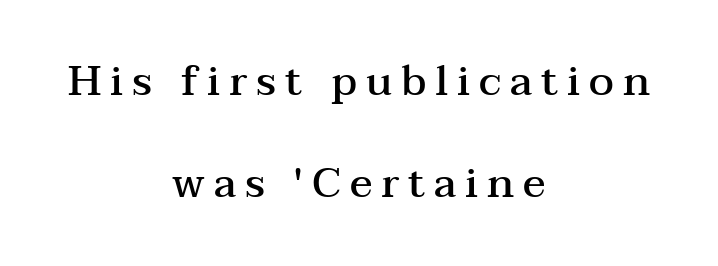
{"serif": "yes", "italic": "no", "bold": "semi", "weight": "semibold", "width": "wide", "stroke_contrast": "medium", "x_height": "medium", "monospaced": "no", "underline": "no", "align": "center", "line_spacing": "loose", "line_spacing_ratio": 2.43, "letter_spacing": "wide", "letter_spacing_em": 0.21, "glyph_px": 42}
